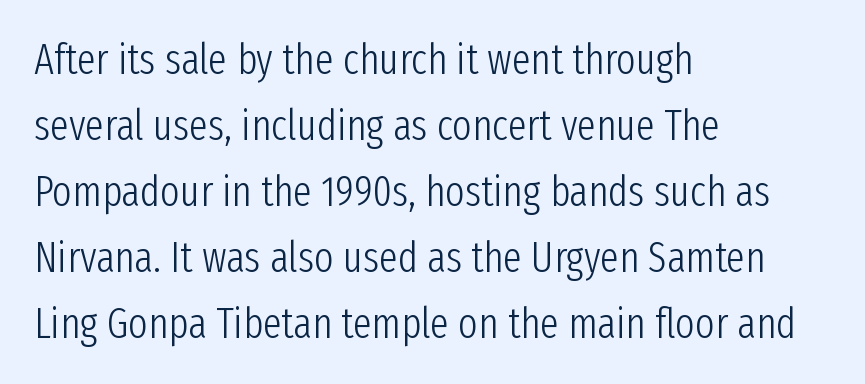
The rendering anchors every line to the left-hand side. What kind of face is this? One without serifs — a sans. Letters rest on an invisible, unmarked baseline. The designer left line spacing at the default. The face used here is rendered with its standard letterfit. Posture: vertical.
